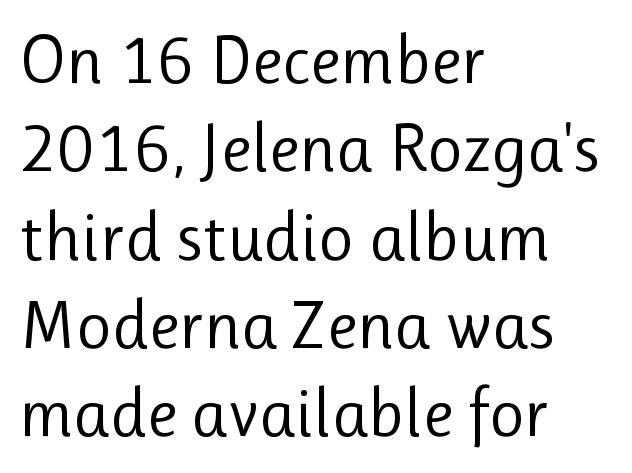
Looks like regular typesetting: each glyph gets only the width it needs. All the whitespace from short lines collects on the right. Quick note: not italic, upright. Characters follow at the spacing the type designer built in. These lines sit exactly where default settings would place them. The foot of each line stays bare and open.
